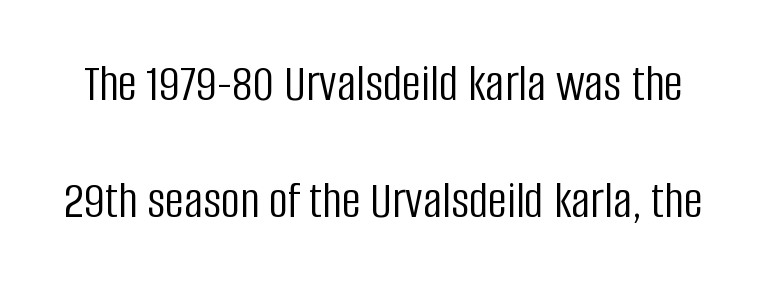
The image shows 53 px light, condensed sans-serif type, upright; set loose line spacing (2.21x), normal letter spacing, not underlined; low stroke contrast and a large x-height.
